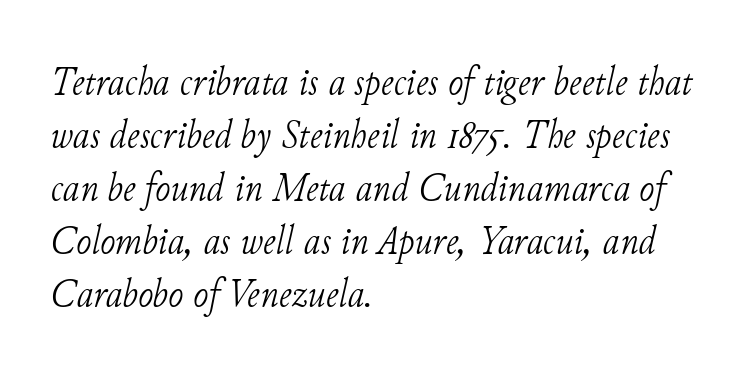
Q: Is the text bold? A: No.
Q: Is the text italic (slanted)? A: Yes, it leans right by about 11 degrees.
Q: Is the typeface a serif or a sans-serif typeface? A: Serif.
Q: Is the text underlined? A: No.
Q: How is the paragraph aligned? A: Left-aligned.
Q: Is the spacing between letters normal or unusually wide? A: Normal.
Q: Is the spacing between lines tight, normal or loose? A: Normal.
Q: Width (condensed, normal, or wide)? A: Normal.
Q: Stroke contrast? A: Low.
Q: x-height? A: Small.
Q: Monospaced? A: No.
